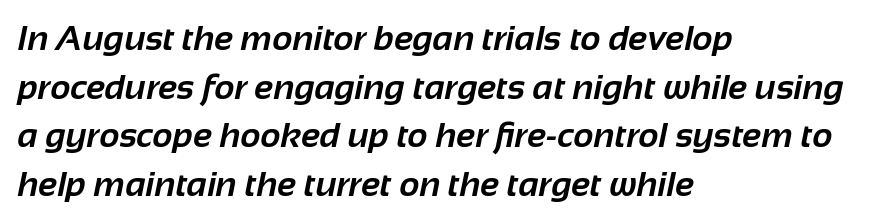
Q: Is the text bold? A: Yes.
Q: Is the typeface a serif or a sans-serif typeface? A: Sans-serif.
Q: Is the text underlined? A: No.
Q: How is the paragraph aligned? A: Left-aligned.
Q: Is the spacing between letters normal or unusually wide? A: Normal.
Q: Is the spacing between lines tight, normal or loose? A: Normal.
Q: Width (condensed, normal, or wide)? A: Normal.
Q: Stroke contrast? A: Low.
Q: x-height? A: Medium.
Q: Monospaced? A: No.
